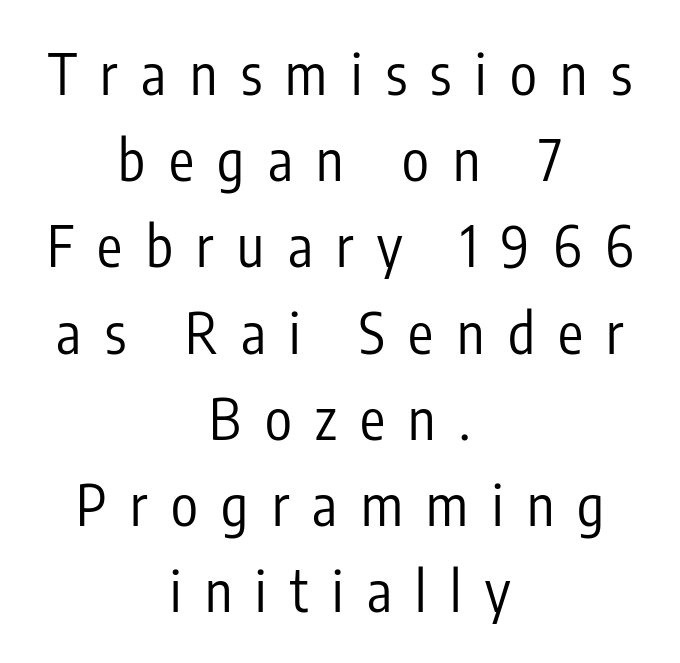
The image shows 56 px regular-weight, condensed sans-serif type, upright; set centered, normal line spacing (1.54x), unusually wide letter spacing (+0.42 em), not underlined; low stroke contrast and a medium x-height.
